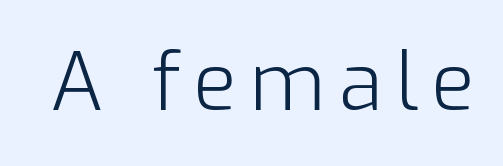
Q: Is the text bold? A: No.
Q: Is the text italic (slanted)? A: No, it is upright.
Q: Is the typeface a serif or a sans-serif typeface? A: Sans-serif.
Q: Is the text underlined? A: No.
Q: Width (condensed, normal, or wide)? A: Normal.
Q: Stroke contrast? A: Low.
Q: x-height? A: Medium.
Q: Monospaced? A: No.
